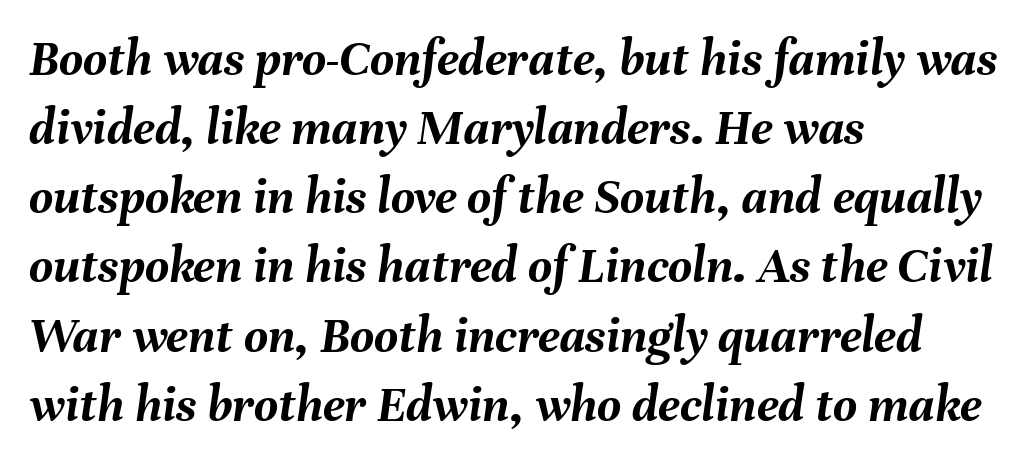
Q: Is the text bold? A: Yes.
Q: Is the text italic (slanted)? A: Yes, it leans right by about 8 degrees.
Q: Is the text underlined? A: No.
Q: How is the paragraph aligned? A: Left-aligned.
Q: Is the spacing between letters normal or unusually wide? A: Normal.
Q: Is the spacing between lines tight, normal or loose? A: Normal.
Q: Width (condensed, normal, or wide)? A: Normal.
Q: Stroke contrast? A: Medium.
Q: x-height? A: Medium.
Q: Monospaced? A: No.
